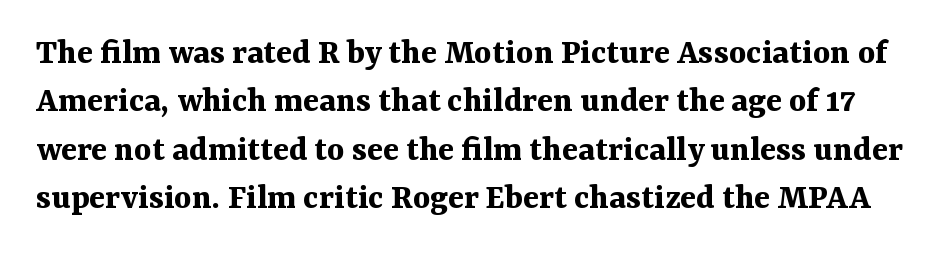
Check where the strokes stop: tiny serifs finish them off. A clean baseline with only descenders dipping below it. Is the type bold? Yes — the strokes are clearly thick and heavy. Posture: straight, roman, zero tilt.
